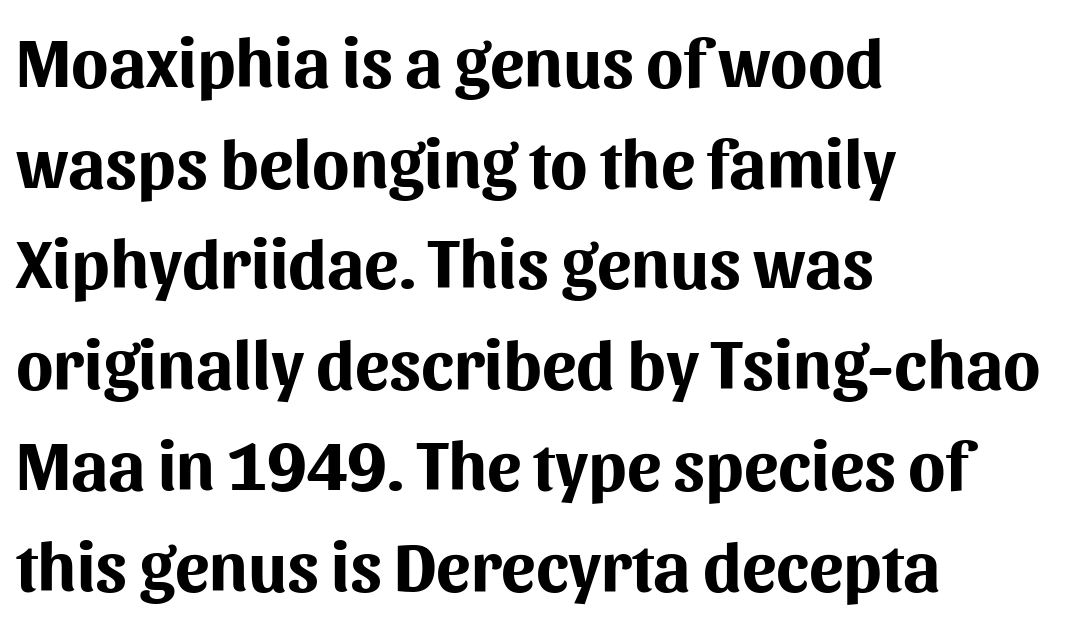
Plain, unruled lines of type. Weight check: bold — yes, fully. Words appear dense and cohesive because spacing is normal. Proportional: the letters do not fall into vertical columns. Nope, no serifs anywhere on these letters.
